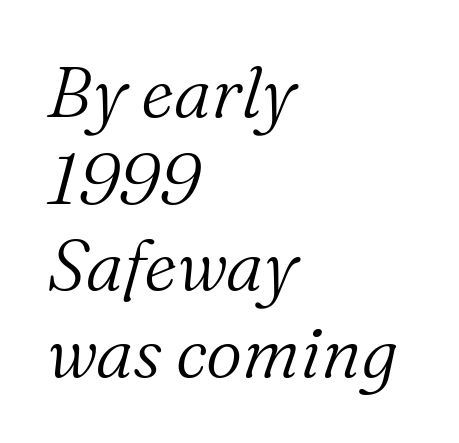
The image shows 71 px light serif type, italic (leaning right); set left-aligned, line spacing 1.22x, normal letter spacing, not underlined; medium stroke contrast and a medium x-height.
